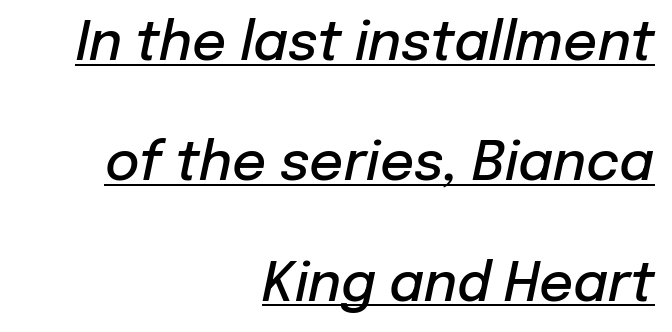
The image shows 53 px semibold type, italic (leaning right); set right-aligned, loose line spacing (2.27x), normal letter spacing, underlined; low stroke contrast and a medium x-height.
